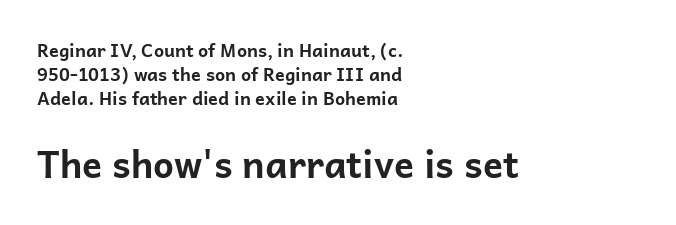
Q: Is the text bold? A: Yes.
Q: Is the text italic (slanted)? A: No, it is upright.
Q: Is the typeface a serif or a sans-serif typeface? A: Sans-serif.
Q: Is the text underlined? A: No.
Q: How is the paragraph aligned? A: Left-aligned.
Q: Is the spacing between letters normal or unusually wide? A: Normal.
Q: Is the spacing between lines tight, normal or loose? A: Normal.
Q: Which block of text is set in a larger size, the first (top) or the second (bottom)? A: The second (bottom) one.
Q: Width (condensed, normal, or wide)? A: Normal.
Q: Stroke contrast? A: Low.
Q: x-height? A: Medium.
Q: Monospaced? A: No.
